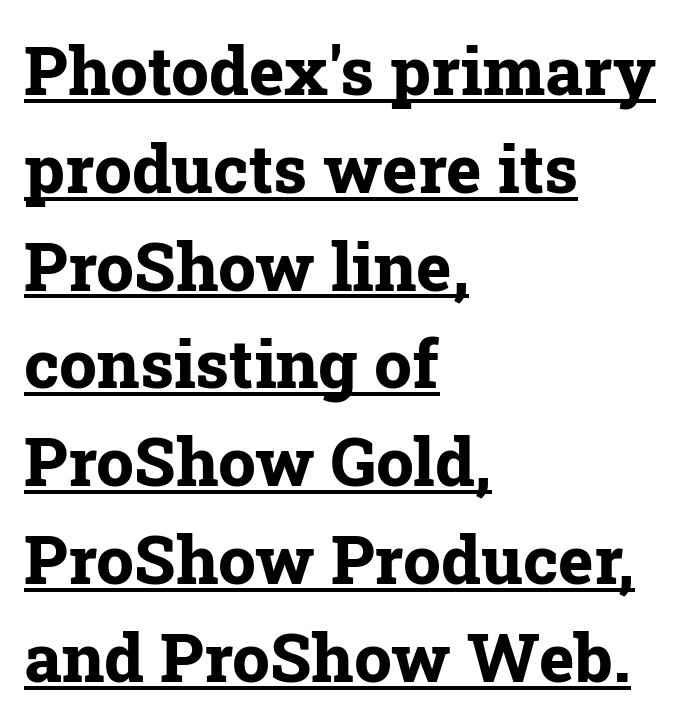
Short and long lines alike share a common starting point at left. This sample uses plain, unmodified letter spacing. Quick note: interline space is typical. Italic: no, the glyphs are upright roman.
